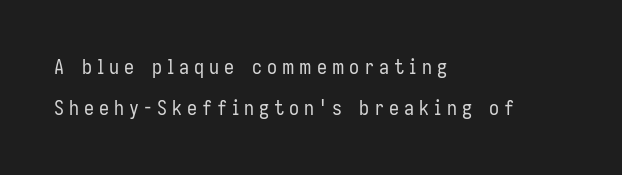
Q: Is the text bold? A: No.
Q: Is the text italic (slanted)? A: No, it is upright.
Q: Is the text underlined? A: No.
Q: How is the paragraph aligned? A: Left-aligned.
Q: Is the spacing between letters normal or unusually wide? A: Unusually wide.
Q: Is the spacing between lines tight, normal or loose? A: Loose.
